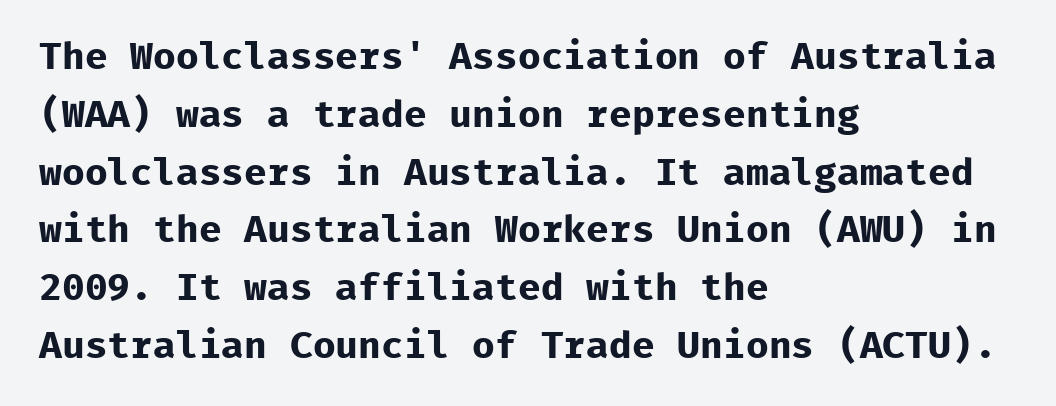
{"serif": "no", "italic": "no", "bold": "yes", "weight": "bold", "width": "normal", "stroke_contrast": "low", "x_height": "medium", "monospaced": "yes", "underline": "no", "align": "left", "line_spacing": "normal", "line_spacing_ratio": 1.52, "letter_spacing": "normal", "letter_spacing_em": 0.0, "glyph_px": 38}
